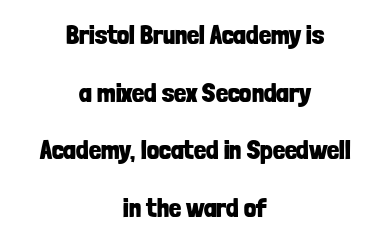
{"italic": "no", "bold": "yes", "underline": "no", "align": "center", "line_spacing": "loose", "line_spacing_ratio": 2.13, "letter_spacing": "normal", "letter_spacing_em": 0.0, "glyph_px": 27}
